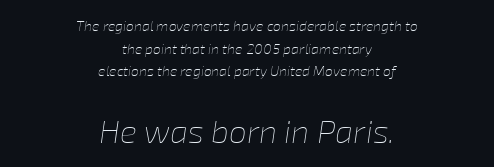
One glance says typical: line gaps are just what's usual. Short note: letters normally spaced. Compared with a flush-left layout, this one balances lines on the center instead. Nothing heavy about these letters — not bold at all.
